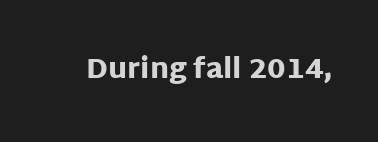
{"serif": "no", "italic": "no", "bold": "yes", "weight": "heavy", "width": "normal", "stroke_contrast": "low", "x_height": "large", "monospaced": "no", "underline": "no", "letter_spacing": "normal", "letter_spacing_em": 0.0, "glyph_px": 28}
